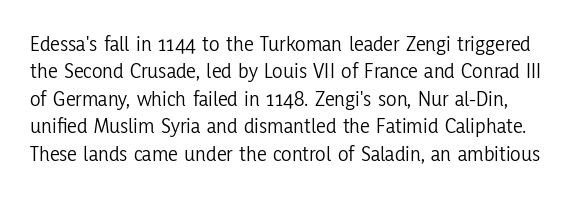
Q: Is the text bold? A: No.
Q: Is the text italic (slanted)? A: No, it is upright.
Q: Is the text underlined? A: No.
Q: Is the spacing between letters normal or unusually wide? A: Normal.
Q: Is the spacing between lines tight, normal or loose? A: Normal.
